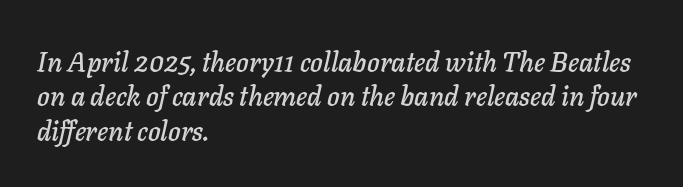
Q: Is the text italic (slanted)? A: Yes, it leans right by about 11 degrees.
Q: Is the text underlined? A: No.
Q: How is the paragraph aligned? A: Left-aligned.
Q: Is the spacing between letters normal or unusually wide? A: Normal.
Q: Is the spacing between lines tight, normal or loose? A: Normal.
